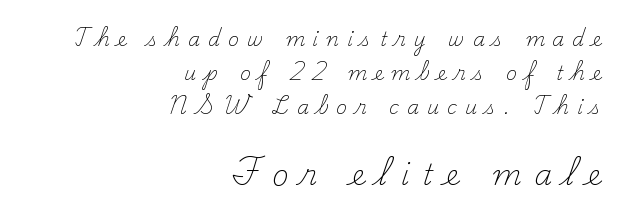
Q: Is the text bold? A: No.
Q: Is the text italic (slanted)? A: Yes.
Q: Is the text underlined? A: No.
Q: How is the paragraph aligned? A: Right-aligned.
Q: Is the spacing between letters normal or unusually wide? A: Unusually wide.
Q: Which block of text is set in a larger size, the first (top) or the second (bottom)? A: The second (bottom) one.
Q: Width (condensed, normal, or wide)? A: Normal.
Q: Stroke contrast? A: Medium.
Q: x-height? A: Small.
Q: Monospaced? A: No.
